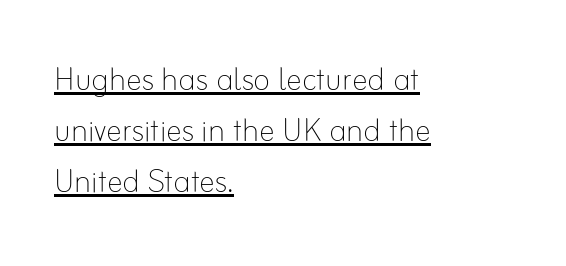
The image shows 40 px thin type, upright; set left-aligned, normal line spacing (1.27x), normal letter spacing, underlined; low stroke contrast and a small x-height.
